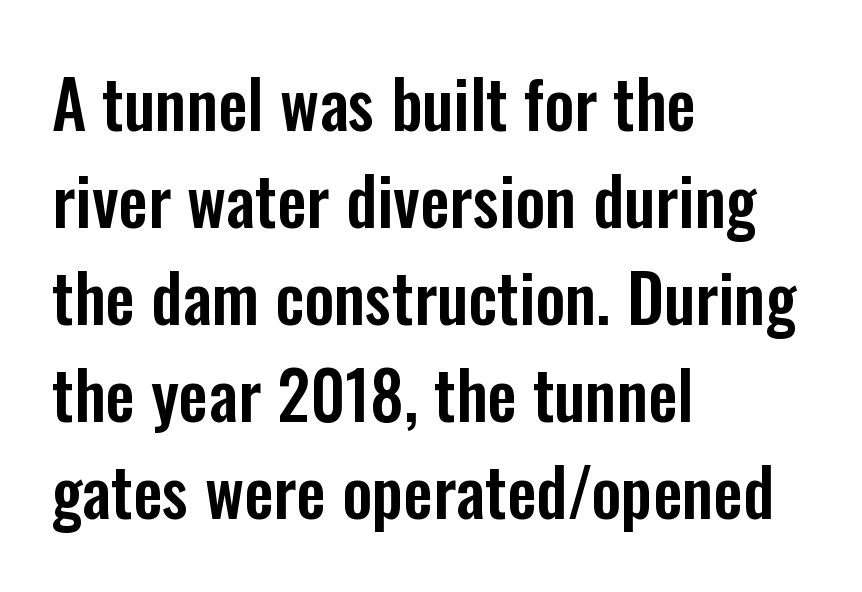
The image shows 66 px condensed sans-serif type, upright; set left-aligned, normal line spacing (1.47x), normal letter spacing, not underlined; low stroke contrast and a medium x-height.
